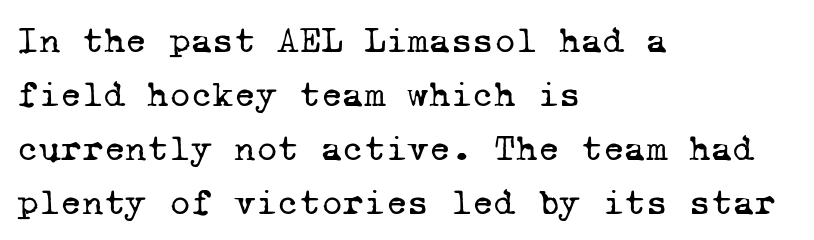
Each stroke keeps to a modest, everyday thickness or less. The area under the type is left untouched. Quick note: interline space is typical. Monospaced: the letters line up in strict vertical columns. Regarding serifs, this sample has them.
